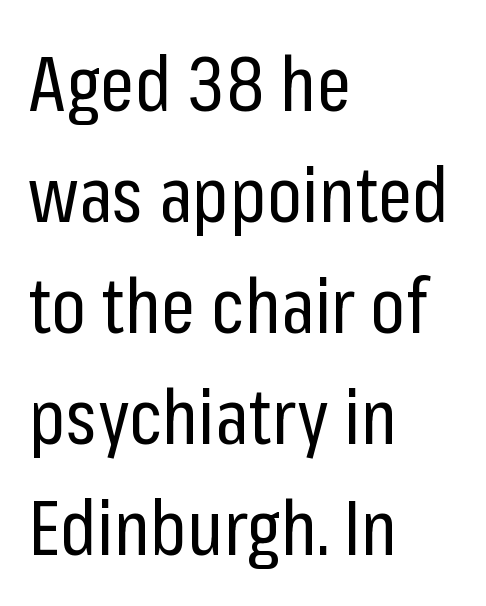
Q: Is the text bold? A: No.
Q: Is the text italic (slanted)? A: No, it is upright.
Q: Is the typeface a serif or a sans-serif typeface? A: Sans-serif.
Q: Is the text underlined? A: No.
Q: How is the paragraph aligned? A: Left-aligned.
Q: Is the spacing between letters normal or unusually wide? A: Normal.
Q: Is the spacing between lines tight, normal or loose? A: Normal.
Q: Width (condensed, normal, or wide)? A: Condensed.
Q: Stroke contrast? A: Low.
Q: x-height? A: Medium.
Q: Monospaced? A: No.
